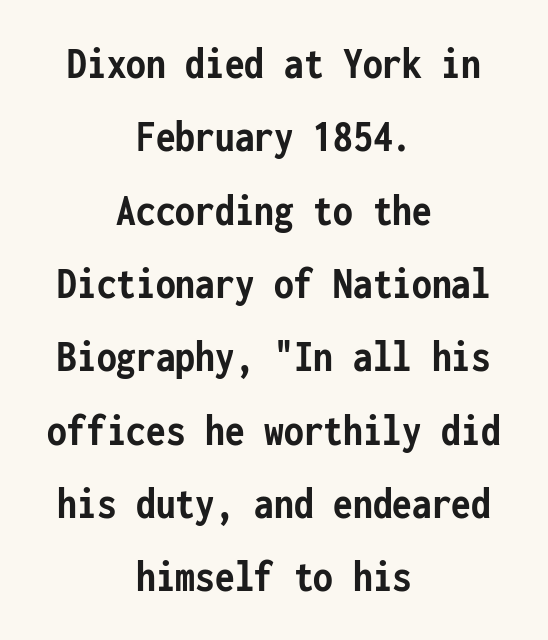
Q: Is the text bold? A: Yes.
Q: Is the text italic (slanted)? A: No, it is upright.
Q: Is the typeface a serif or a sans-serif typeface? A: Sans-serif.
Q: Is the text underlined? A: No.
Q: How is the paragraph aligned? A: Centered.
Q: Is the spacing between letters normal or unusually wide? A: Normal.
Q: Is the spacing between lines tight, normal or loose? A: Normal.
Q: Width (condensed, normal, or wide)? A: Condensed.
Q: Stroke contrast? A: Low.
Q: x-height? A: Medium.
Q: Monospaced? A: Yes.
